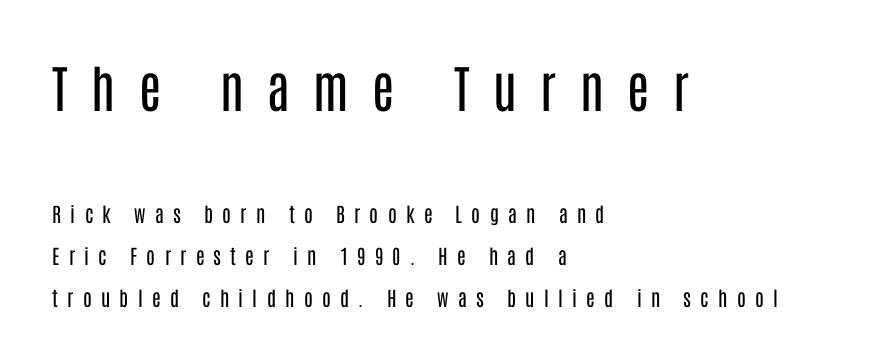
{"serif": "no", "italic": "no", "bold": "no", "weight": "regular", "width": "condensed", "stroke_contrast": "low", "x_height": "large", "monospaced": "no", "underline": "no", "align": "left", "line_spacing": "loose", "line_spacing_ratio": 2.09, "letter_spacing": "wide", "letter_spacing_em": 0.46, "larger_block": "first", "size_ratio": 2.55, "glyph_px": 51}
